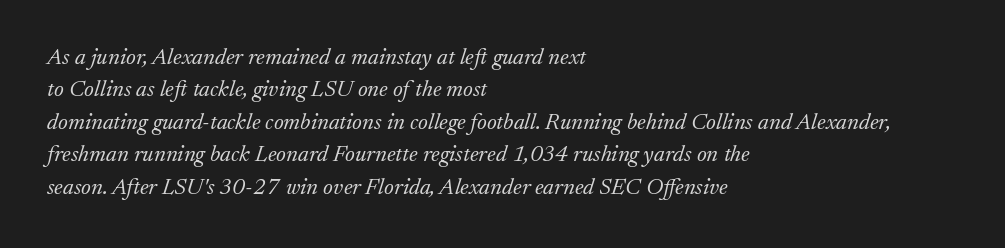
Bold? No — there's no thickening of the strokes. Line starts are locked; line ends wander. Yep, that's italic — everything's leaning. A bare baseline throughout the passage.
